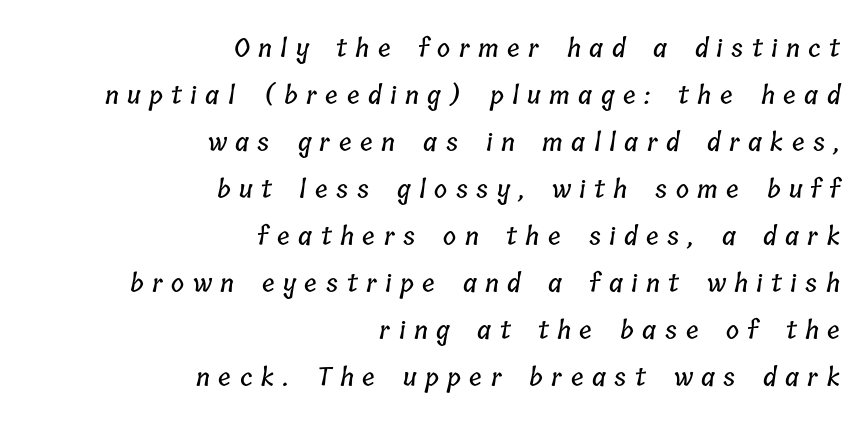
The image shows 25 px text type; set right-aligned, line spacing 1.88x, unusually wide letter spacing (+0.34 em), not underlined.
